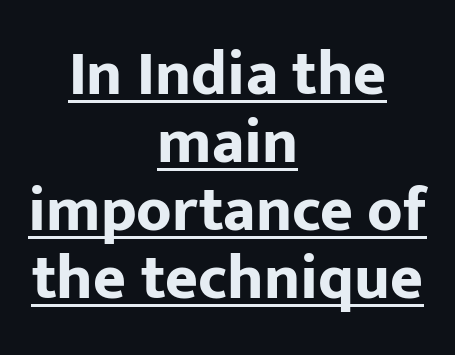
Emphasis by weight is at full strength: bold. Caption: lettering with a line underneath. Reading down the column, the eye jumps only a short way to each next line. Unlike italic type, these characters show no tilt at all. Note: no serifs on the glyphs.
